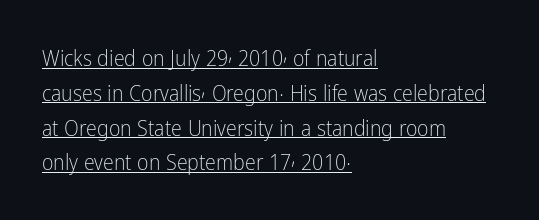
The image shows 22 px text type, upright; set left-aligned, normal line spacing (1.58x), normal letter spacing, underlined.
